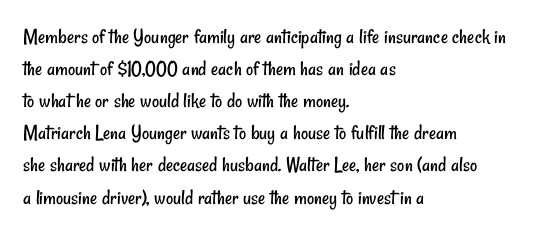
Q: Is the text bold? A: No.
Q: Is the text underlined? A: No.
Q: How is the paragraph aligned? A: Left-aligned.
Q: Is the spacing between letters normal or unusually wide? A: Normal.
Q: Is the spacing between lines tight, normal or loose? A: Normal.
